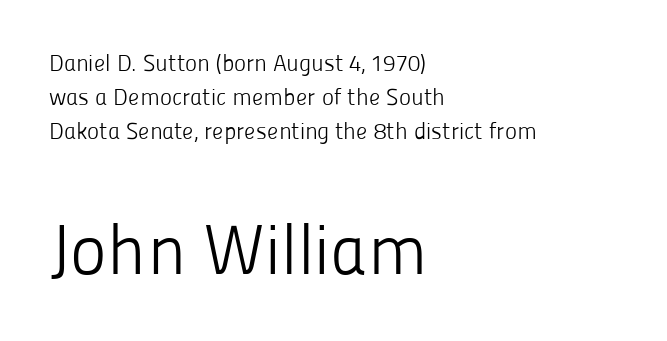
Q: Is the text bold? A: No.
Q: Is the text italic (slanted)? A: No, it is upright.
Q: Is the typeface a serif or a sans-serif typeface? A: Sans-serif.
Q: Is the text underlined? A: No.
Q: How is the paragraph aligned? A: Left-aligned.
Q: Is the spacing between letters normal or unusually wide? A: Normal.
Q: Is the spacing between lines tight, normal or loose? A: Normal.
Q: Which block of text is set in a larger size, the first (top) or the second (bottom)? A: The second (bottom) one.
Q: Width (condensed, normal, or wide)? A: Normal.
Q: Stroke contrast? A: Low.
Q: x-height? A: Medium.
Q: Monospaced? A: No.
